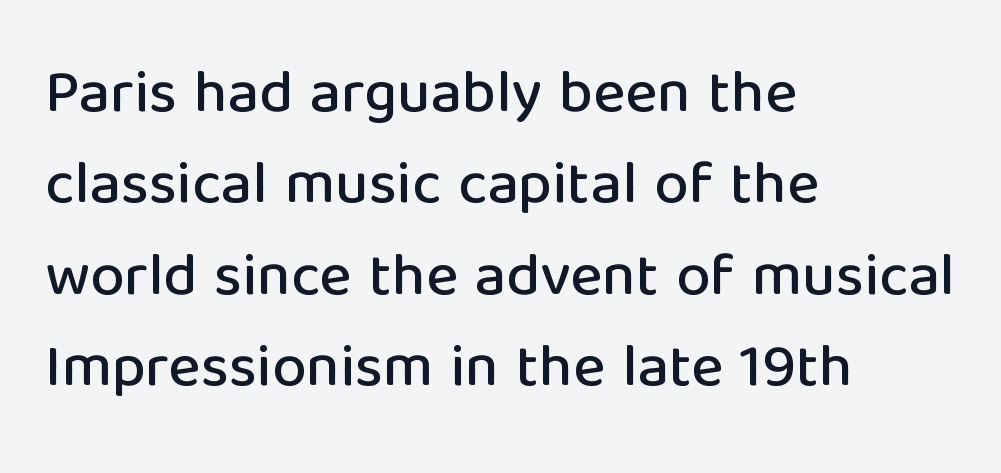
The image shows 61 px sans-serif type, upright; set left-aligned, normal line spacing (1.5x), normal letter spacing, not underlined; low stroke contrast and a medium x-height.
